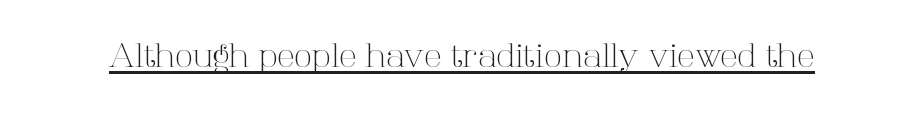
Q: Is the text bold? A: No.
Q: Is the text italic (slanted)? A: No, it is upright.
Q: Is the typeface a serif or a sans-serif typeface? A: Serif.
Q: Is the text underlined? A: Yes.
Q: Is the spacing between letters normal or unusually wide? A: Normal.
Q: Width (condensed, normal, or wide)? A: Normal.
Q: Stroke contrast? A: High.
Q: x-height? A: Medium.
Q: Monospaced? A: No.
